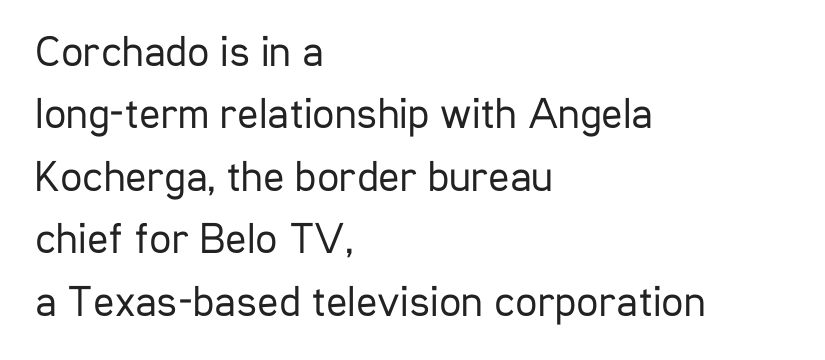
Character widths vary here, with narrow letters taking less room than wide ones. Grotesque or geometric, the face here clearly has no serifs. The font is comparable to plain body text, perhaps lighter. The rows are spaced the way most documents space them. These lines stack with their left ends in a neat column.
